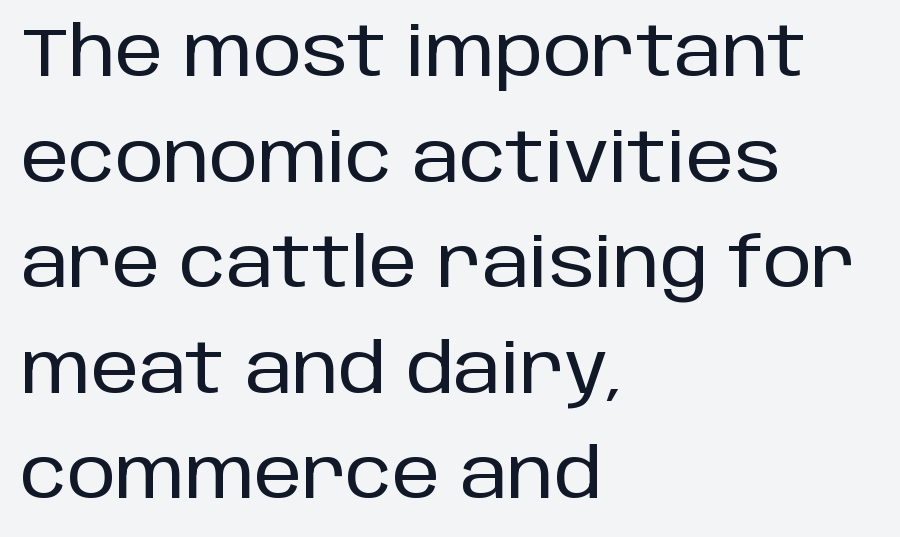
{"serif": "no", "italic": "no", "width": "normal", "stroke_contrast": "low", "x_height": "large", "monospaced": "no", "underline": "no", "align": "left", "line_spacing": "normal", "line_spacing_ratio": 1.53, "letter_spacing": "normal", "letter_spacing_em": 0.0, "glyph_px": 69}
